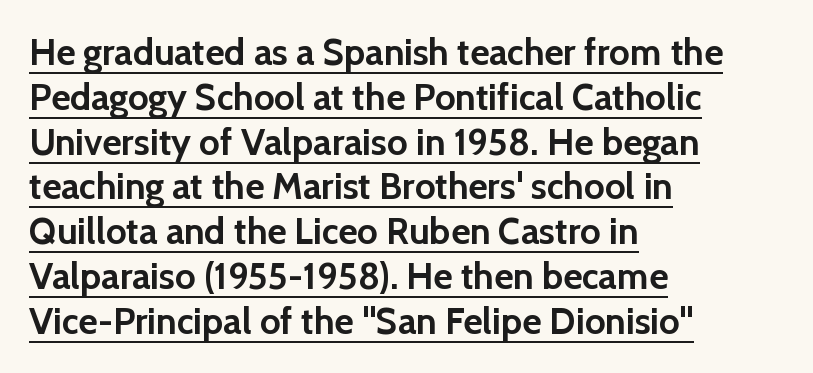
What stands out about the letter spacing? Nothing — it is the standard amount. Set as a true bold cut, around the 700 mark. A typesetter would label this face a sans. Spacing verdict: proportional, widths tailored to each character. Visually the block forms a straight wall on the left and a jagged coastline on the right.
